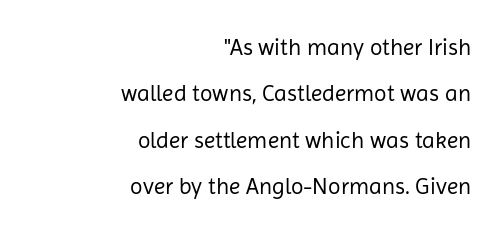
Q: Is the text bold? A: No.
Q: Is the text italic (slanted)? A: No, it is upright.
Q: Is the text underlined? A: No.
Q: How is the paragraph aligned? A: Right-aligned.
Q: Is the spacing between letters normal or unusually wide? A: Normal.
Q: Is the spacing between lines tight, normal or loose? A: Loose.
